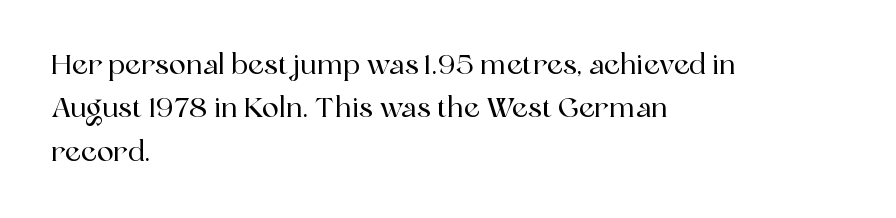
The image shows 28 px serif type, upright; set left-aligned, normal line spacing (1.55x), normal letter spacing, not underlined; a medium x-height.
